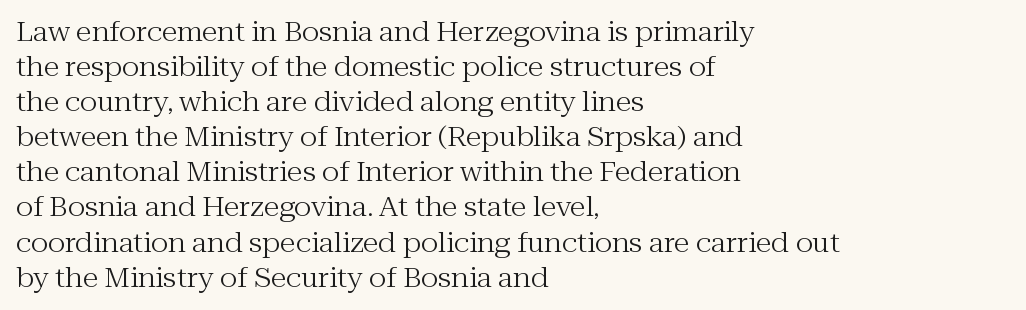
The image shows 26 px text type, upright; set left-aligned, normal line spacing (1.35x), normal letter spacing, not underlined.
